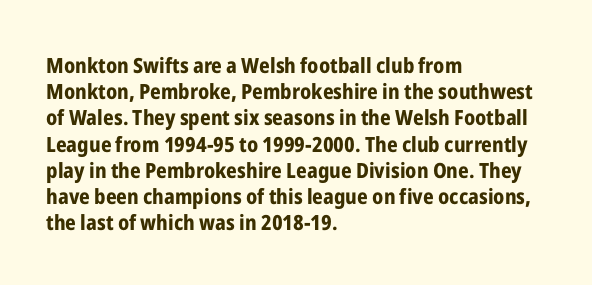
{"italic": "no", "bold": "yes", "underline": "no", "align": "left", "line_spacing": "normal", "line_spacing_ratio": 1.25, "letter_spacing": "normal", "letter_spacing_em": 0.0, "glyph_px": 21}
